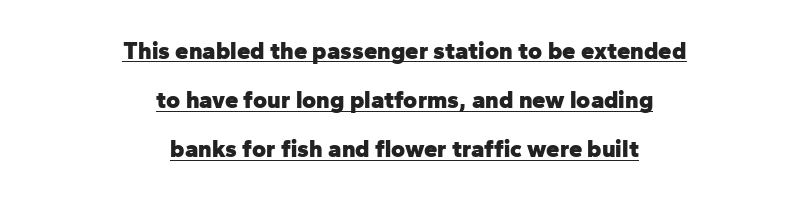
Q: Is the text bold? A: Yes.
Q: Is the text italic (slanted)? A: No, it is upright.
Q: Is the text underlined? A: Yes.
Q: How is the paragraph aligned? A: Centered.
Q: Is the spacing between letters normal or unusually wide? A: Normal.
Q: Is the spacing between lines tight, normal or loose? A: Loose.
